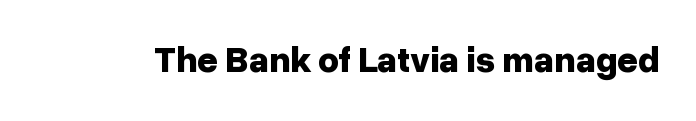
This sample uses plain, unmodified letter spacing. Examine the stroke ends and you'll find no serifs. Spacing verdict: proportional, widths tailored to each character. The specimen reads as upright at a glance.
